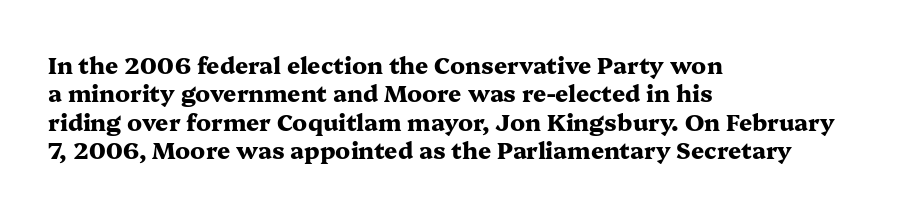
Q: Is the text bold? A: Yes.
Q: Is the text italic (slanted)? A: No, it is upright.
Q: Is the text underlined? A: No.
Q: How is the paragraph aligned? A: Left-aligned.
Q: Is the spacing between letters normal or unusually wide? A: Normal.
